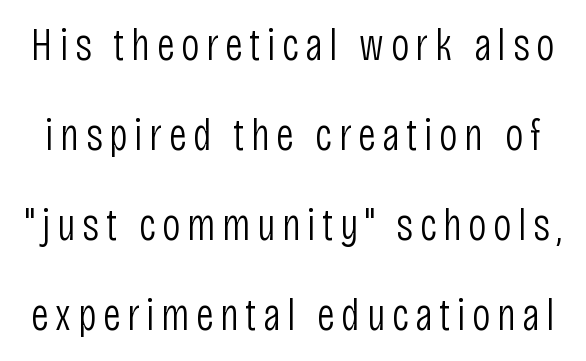
The image shows 46 px light, condensed sans-serif type, upright; set loose line spacing (1.96x), not underlined; low stroke contrast and a large x-height.
